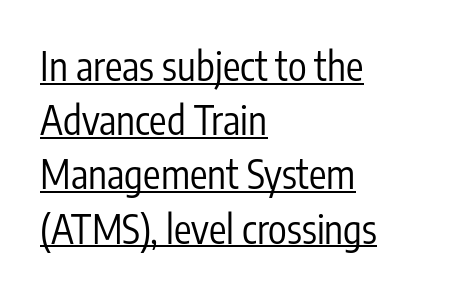
Q: Is the text bold? A: No.
Q: Is the text italic (slanted)? A: No, it is upright.
Q: Is the typeface a serif or a sans-serif typeface? A: Sans-serif.
Q: Is the text underlined? A: Yes.
Q: How is the paragraph aligned? A: Left-aligned.
Q: Is the spacing between letters normal or unusually wide? A: Normal.
Q: Is the spacing between lines tight, normal or loose? A: Normal.
Q: Width (condensed, normal, or wide)? A: Condensed.
Q: Stroke contrast? A: Low.
Q: x-height? A: Medium.
Q: Monospaced? A: No.
